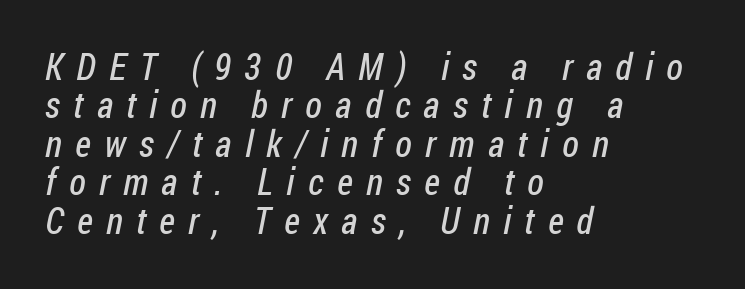
Q: Is the text bold? A: No.
Q: Is the typeface a serif or a sans-serif typeface? A: Sans-serif.
Q: Is the text underlined? A: No.
Q: How is the paragraph aligned? A: Left-aligned.
Q: Is the spacing between letters normal or unusually wide? A: Unusually wide.
Q: Is the spacing between lines tight, normal or loose? A: Tight.
Q: Width (condensed, normal, or wide)? A: Condensed.
Q: Stroke contrast? A: Low.
Q: x-height? A: Medium.
Q: Monospaced? A: No.
